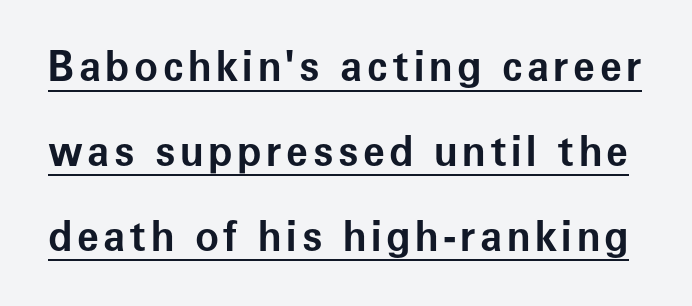
The image shows 40 px bold sans-serif type, upright; set loose line spacing (2.12x), underlined; low stroke contrast and a medium x-height.
